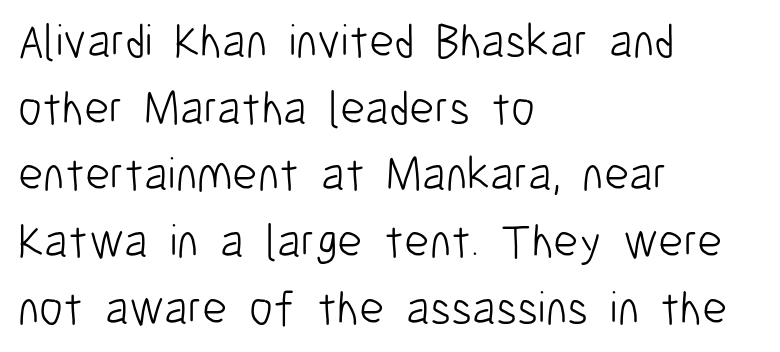
Q: Is the text bold? A: No.
Q: Is the text italic (slanted)? A: No, it is upright.
Q: Is the typeface a serif or a sans-serif typeface? A: Sans-serif.
Q: Is the text underlined? A: No.
Q: How is the paragraph aligned? A: Left-aligned.
Q: Is the spacing between letters normal or unusually wide? A: Normal.
Q: Is the spacing between lines tight, normal or loose? A: Normal.
Q: Width (condensed, normal, or wide)? A: Condensed.
Q: Stroke contrast? A: Low.
Q: x-height? A: Medium.
Q: Monospaced? A: No.
